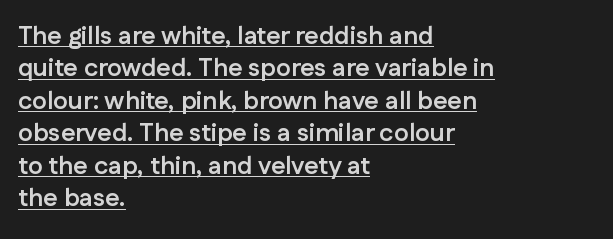
{"italic": "no", "bold": "yes", "underline": "yes", "align": "left", "line_spacing": "normal", "line_spacing_ratio": 1.3, "letter_spacing": "normal", "letter_spacing_em": 0.0, "glyph_px": 25}
